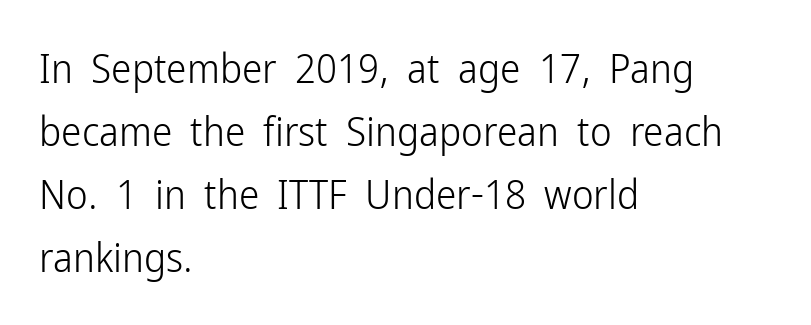
Tracking here is standard; glyphs follow each other at the usual distance. The space directly below the letters is spotless. Style check: upright. The face used here is proportionally spaced, like ordinary book or web type. Alignment: flush left.
